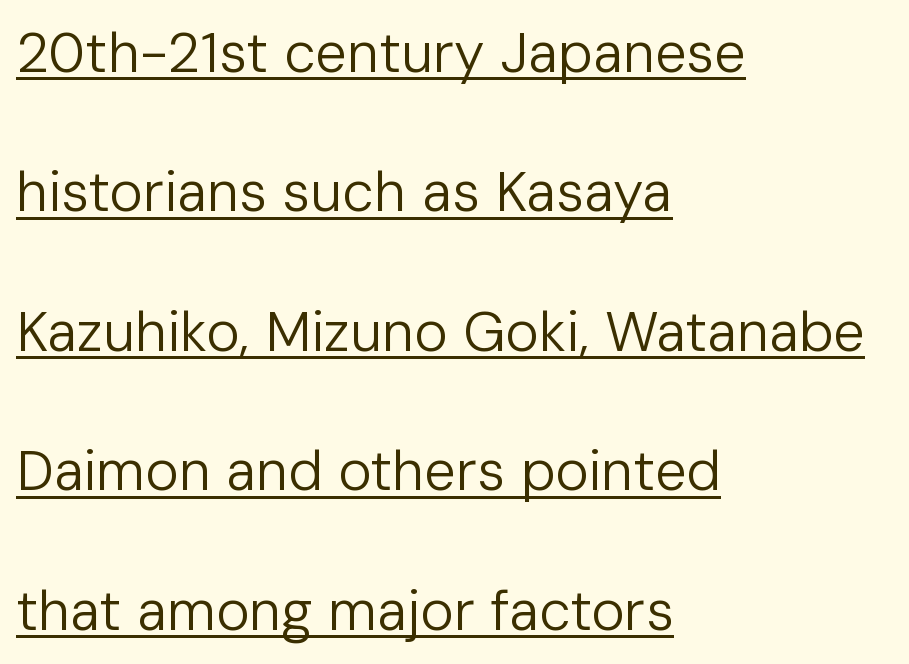
The typesetter has applied underlining to the passage shown. Loosely led — the rows are spread out. The letters carry no serifs — their stems end cleanly without finishing strokes. How are the letters spaced? Ordinarily, with no added tracking.
